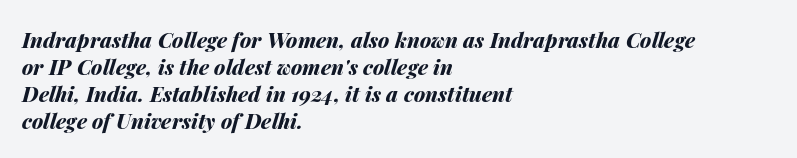
The image shows 21 px bold type, italic (leaning right); set left-aligned, normal line spacing (1.29x), normal letter spacing, not underlined.
